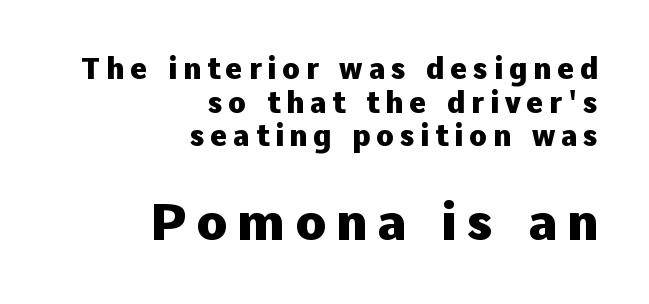
The image shows 50 px heavy sans-serif type, upright; set right-aligned, line spacing 1.16x, unusually wide letter spacing (+0.2 em), not underlined; the second (bottom) block is 1.72x larger; low stroke contrast and a medium x-height.
